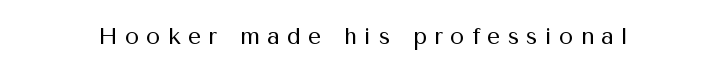
The image shows 23 px text type, upright; set unusually wide letter spacing (+0.32 em), not underlined.
